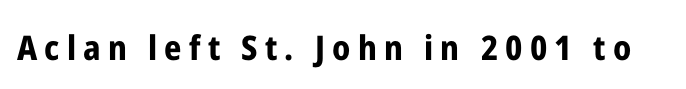
{"serif": "no", "italic": "no", "bold": "yes", "weight": "bold", "width": "condensed", "stroke_contrast": "low", "x_height": "medium", "monospaced": "no", "underline": "no", "letter_spacing": "wide", "letter_spacing_em": 0.21, "glyph_px": 34}
